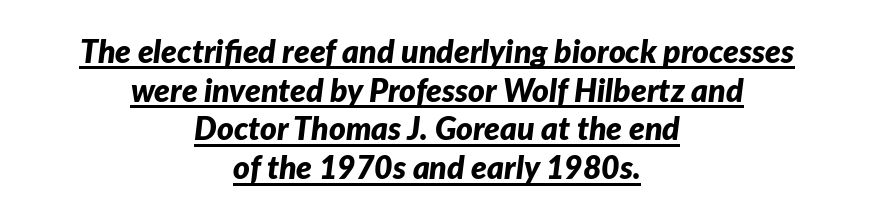
Q: Is the text bold? A: Yes.
Q: Is the text italic (slanted)? A: Yes, it leans right by about 7 degrees.
Q: Is the text underlined? A: Yes.
Q: How is the paragraph aligned? A: Centered.
Q: Is the spacing between letters normal or unusually wide? A: Normal.
Q: Width (condensed, normal, or wide)? A: Normal.
Q: Stroke contrast? A: Low.
Q: x-height? A: Medium.
Q: Monospaced? A: No.
